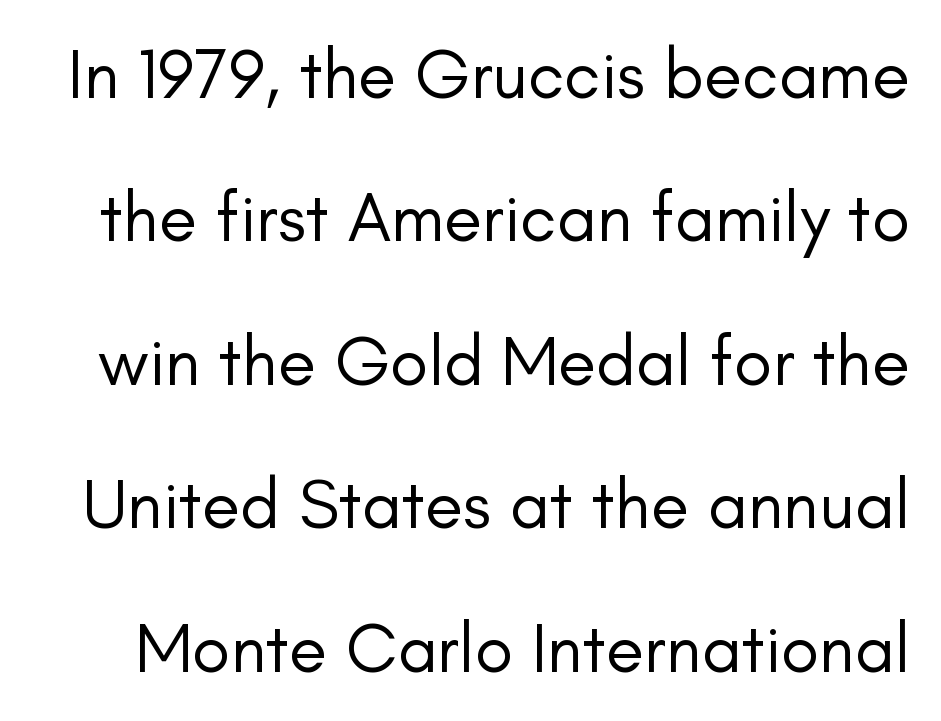
{"serif": "no", "italic": "no", "bold": "no", "weight": "regular", "width": "normal", "stroke_contrast": "low", "x_height": "small", "monospaced": "no", "underline": "no", "line_spacing": "loose", "line_spacing_ratio": 2.05, "letter_spacing": "normal", "letter_spacing_em": 0.0, "glyph_px": 70}
